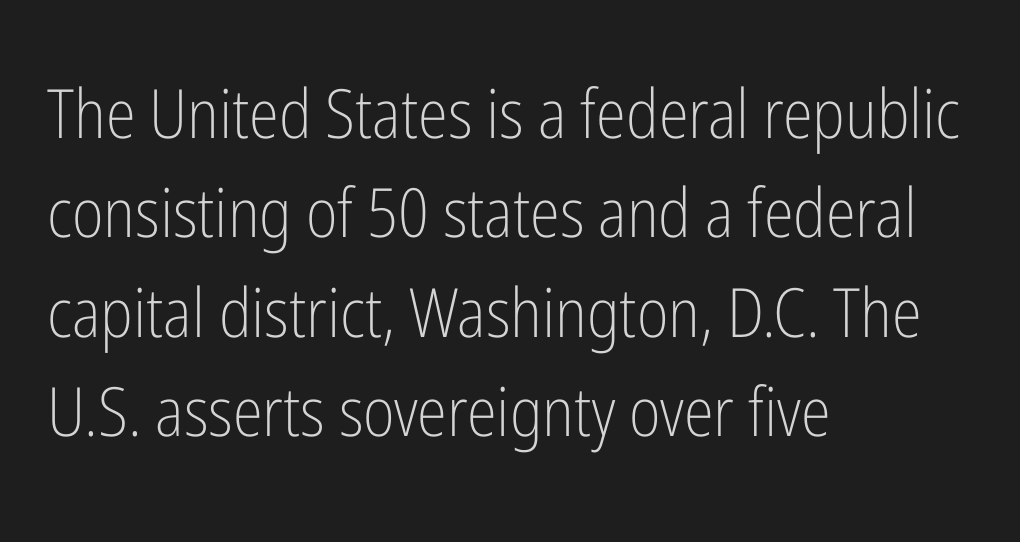
The lettering holds an erect, upright posture throughout. The typesetting does not lean heavy: it is not bold. Unlike a traditional serif, this face leaves its strokes unadorned. Glance below the letters and you will spot only blank space. In terms of letterspacing, this is plain default setting. The line-height multiplier appears to be the usual default.
